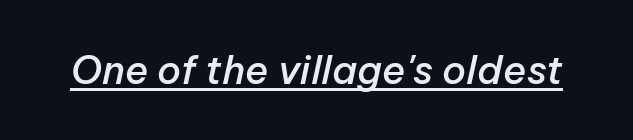
The image shows 39 px semibold type, italic (leaning right); set normal letter spacing, underlined; low stroke contrast and a medium x-height.
